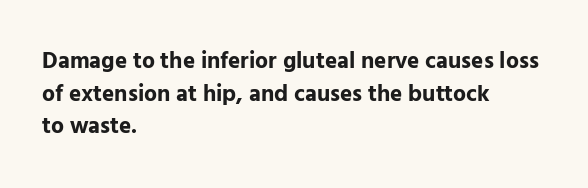
Here the glyphs are tracked normally, forming tight word shapes. One-word summary of the alignment: left. In terms of posture, this sample is upright. Notice how thick the strokes are: this is what a full bold looks like. The lines sit at an ordinary, default distance from one another.
